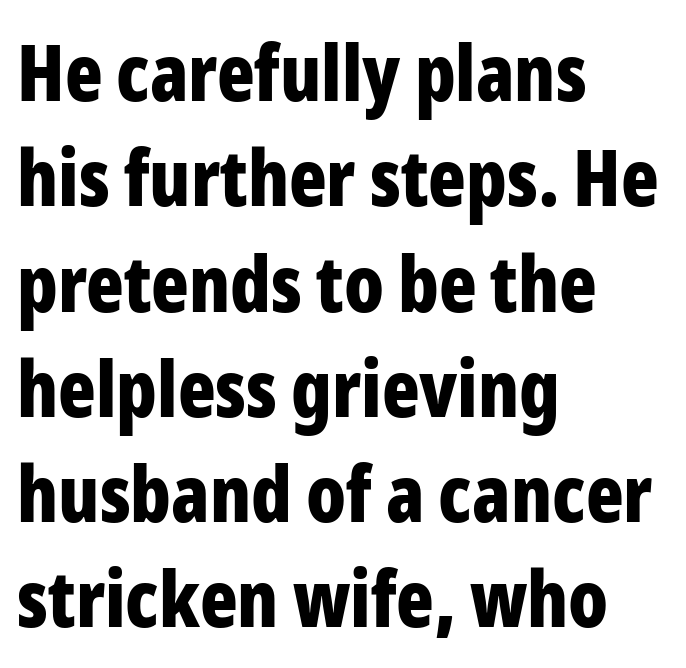
Q: Is the text bold? A: Yes.
Q: Is the text italic (slanted)? A: No, it is upright.
Q: Is the typeface a serif or a sans-serif typeface? A: Sans-serif.
Q: Is the text underlined? A: No.
Q: How is the paragraph aligned? A: Left-aligned.
Q: Is the spacing between letters normal or unusually wide? A: Normal.
Q: Is the spacing between lines tight, normal or loose? A: Normal.
Q: Width (condensed, normal, or wide)? A: Condensed.
Q: Stroke contrast? A: Low.
Q: x-height? A: Medium.
Q: Monospaced? A: No.
